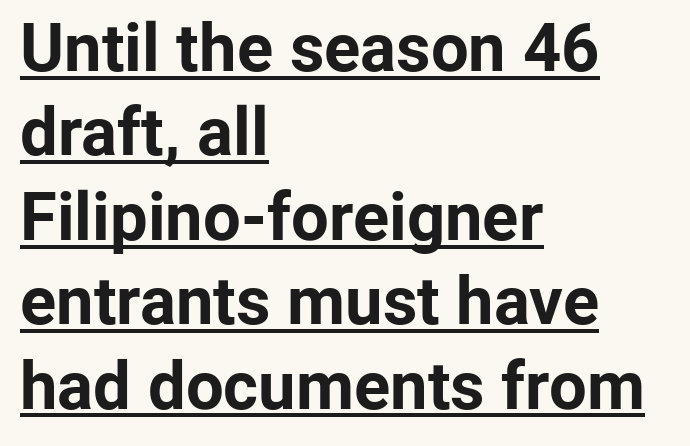
The image shows 67 px bold sans-serif type, upright; set left-aligned, normal line spacing (1.26x), normal letter spacing, underlined; low stroke contrast and a medium x-height.
